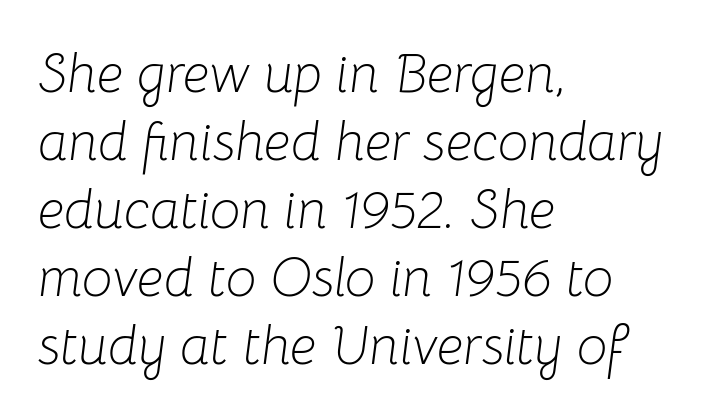
{"italic": "yes", "lean": "right", "slant_degrees": 8, "bold": "no", "weight": "light", "width": "normal", "stroke_contrast": "low", "x_height": "medium", "monospaced": "no", "underline": "no", "align": "left", "line_spacing": "normal", "line_spacing_ratio": 1.26, "letter_spacing": "normal", "letter_spacing_em": 0.0, "glyph_px": 54}
